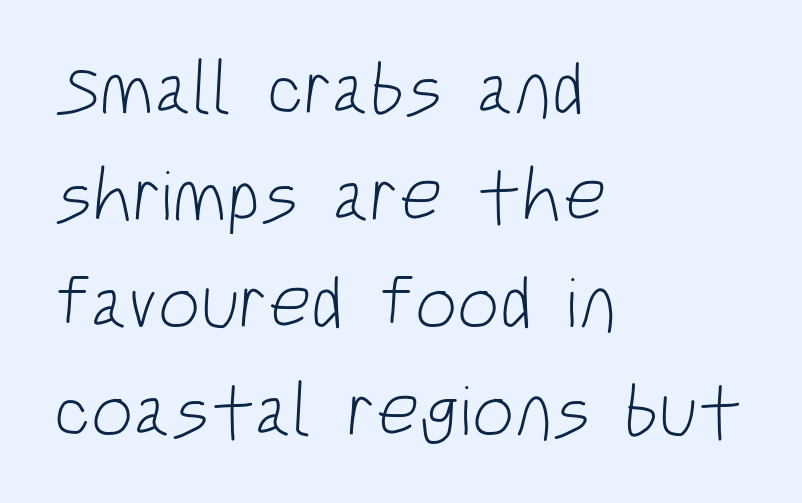
Q: Is the text bold? A: No.
Q: Is the typeface a serif or a sans-serif typeface? A: Sans-serif.
Q: Is the text underlined? A: No.
Q: How is the paragraph aligned? A: Left-aligned.
Q: Is the spacing between letters normal or unusually wide? A: Normal.
Q: Is the spacing between lines tight, normal or loose? A: Normal.
Q: Width (condensed, normal, or wide)? A: Condensed.
Q: Stroke contrast? A: Low.
Q: x-height? A: Large.
Q: Monospaced? A: No.
